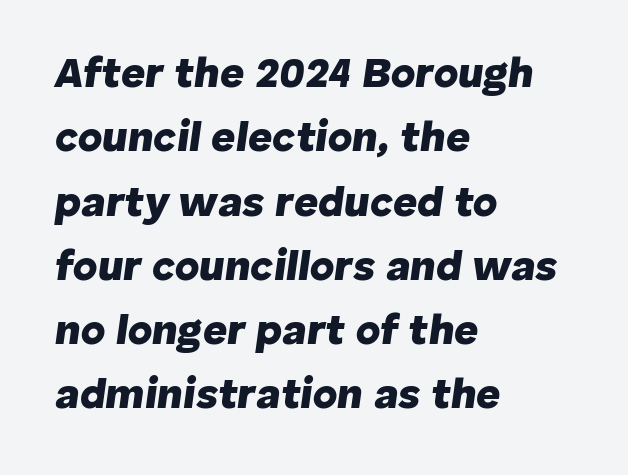
Reading down the block, your eye returns to a fixed left position each line. The letters advance in unequal steps, a hallmark of proportional type. Interline gaps are of average width in this sample. Tracking here is standard; glyphs follow each other at the usual distance.
